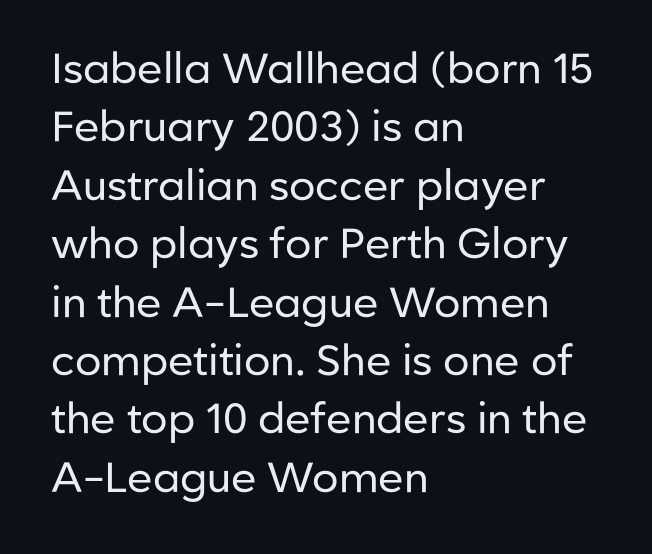
Q: Is the text bold? A: No.
Q: Is the text italic (slanted)? A: No, it is upright.
Q: Is the typeface a serif or a sans-serif typeface? A: Sans-serif.
Q: Is the text underlined? A: No.
Q: How is the paragraph aligned? A: Left-aligned.
Q: Is the spacing between letters normal or unusually wide? A: Normal.
Q: Is the spacing between lines tight, normal or loose? A: Normal.
Q: Width (condensed, normal, or wide)? A: Normal.
Q: Stroke contrast? A: Low.
Q: x-height? A: Medium.
Q: Monospaced? A: No.
